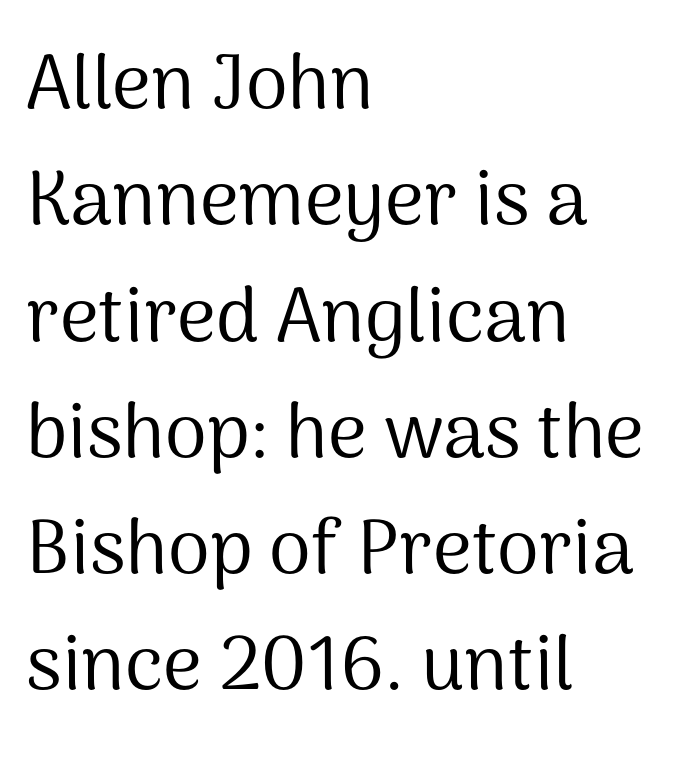
The image shows 76 px regular-weight sans-serif type, upright; set left-aligned, normal line spacing (1.53x), normal letter spacing, not underlined; medium stroke contrast and a medium x-height.
